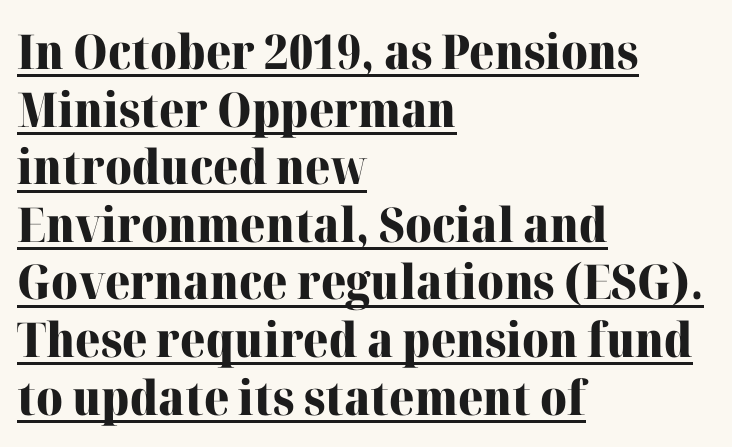
{"serif": "yes", "italic": "no", "bold": "yes", "weight": "heavy", "width": "normal", "stroke_contrast": "high", "x_height": "medium", "monospaced": "no", "underline": "yes", "align": "left", "line_spacing_ratio": 1.2, "letter_spacing": "normal", "letter_spacing_em": 0.0, "glyph_px": 48}
